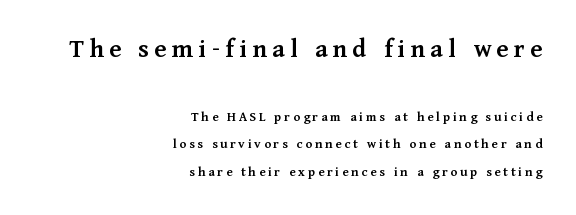
The image shows 27 px text type, upright; set right-aligned, loose line spacing (1.97x), unusually wide letter spacing (+0.2 em), not underlined; the first (top) block is 1.93x larger.
